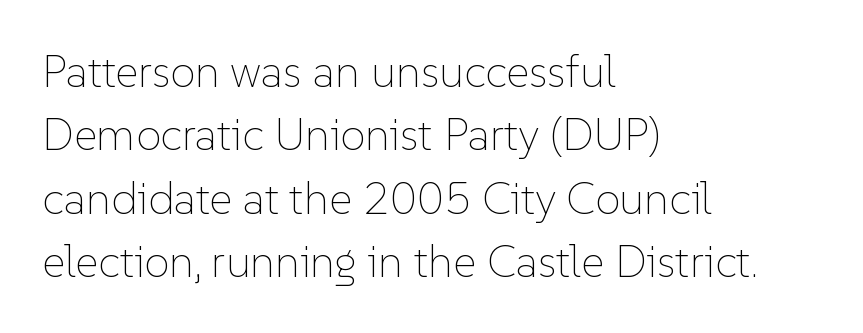
{"italic": "no", "bold": "no", "weight": "thin", "width": "normal", "stroke_contrast": "low", "x_height": "medium", "monospaced": "no", "underline": "no", "align": "left", "line_spacing": "normal", "line_spacing_ratio": 1.41, "letter_spacing": "normal", "letter_spacing_em": 0.0, "glyph_px": 45}
